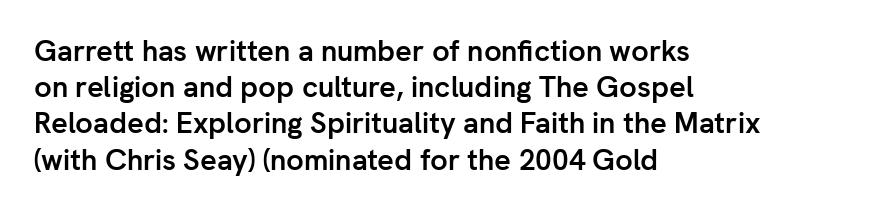
These lines are rendered in a variable-pitch font. Layout note: lines flush left. Descender tails drop into unmarked territory. Posture: upright roman. Is there much room between lines? A standard amount, neither cramped nor airy. The face used here is a sans, in the tradition of grotesques and geometrics.
